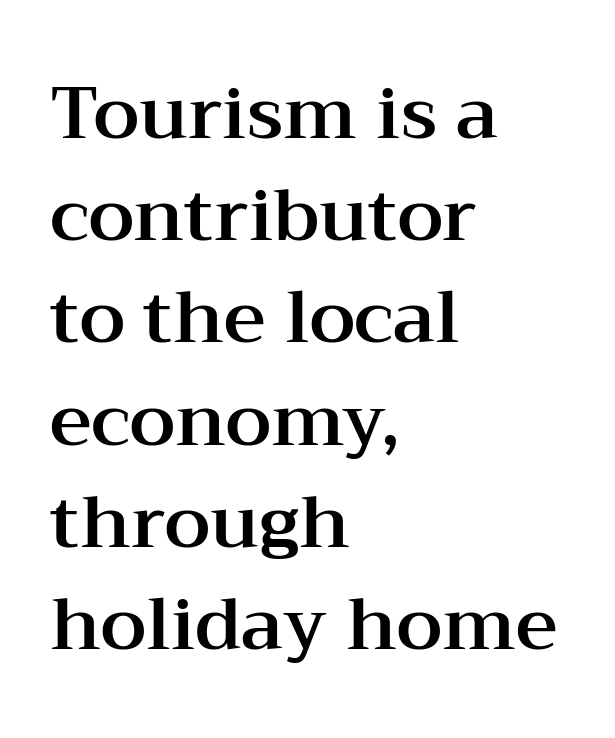
{"serif": "yes", "italic": "no", "width": "wide", "stroke_contrast": "medium", "x_height": "medium", "monospaced": "no", "underline": "no", "align": "left", "line_spacing": "normal", "line_spacing_ratio": 1.4, "letter_spacing": "normal", "letter_spacing_em": 0.0, "glyph_px": 73}
